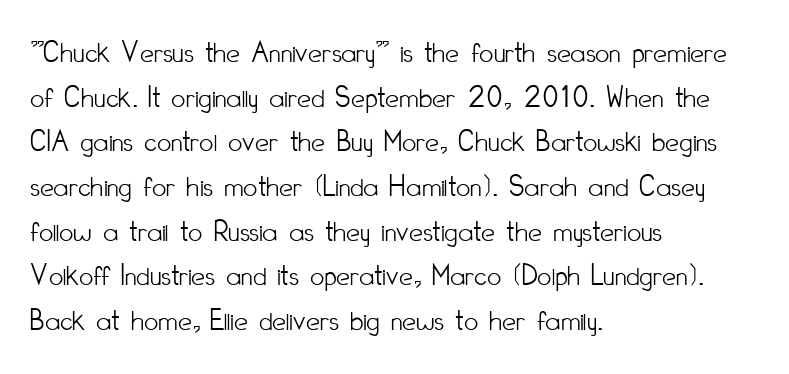
{"serif": "no", "italic": "no", "bold": "no", "weight": "light", "width": "condensed", "stroke_contrast": "low", "x_height": "small", "monospaced": "no", "underline": "no", "align": "left", "line_spacing": "normal", "line_spacing_ratio": 1.44, "letter_spacing": "normal", "letter_spacing_em": 0.0, "glyph_px": 31}
